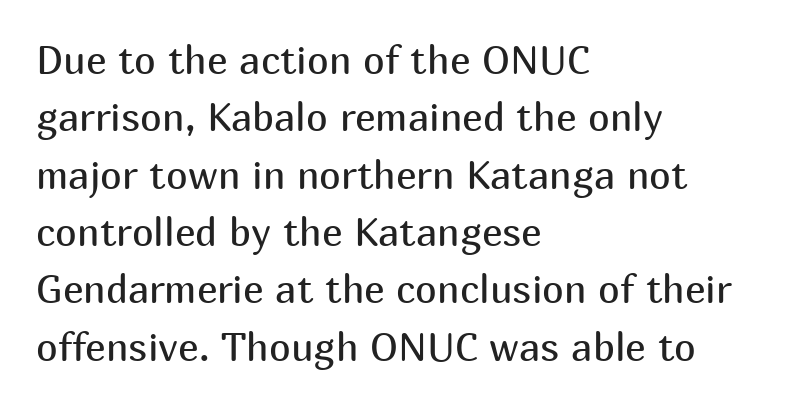
The image shows 39 px regular-weight sans-serif type, upright; set left-aligned, normal line spacing (1.47x), normal letter spacing, not underlined; medium stroke contrast and a medium x-height.
